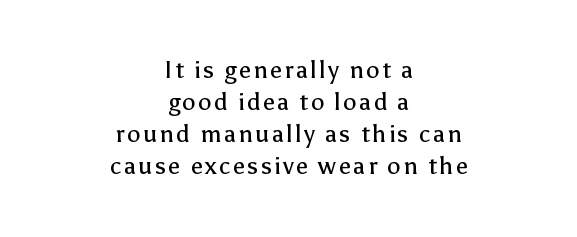
{"italic": "no", "bold": "no", "underline": "no", "align": "center", "line_spacing": "normal", "line_spacing_ratio": 1.34, "glyph_px": 24}
